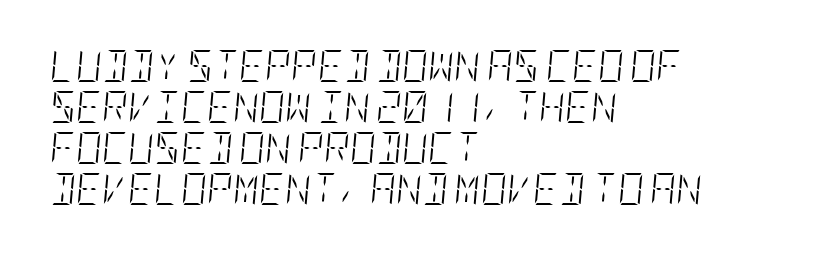
{"italic": "yes", "lean": "right", "slant_degrees": 5, "bold": "no", "weight": "light", "width": "condensed", "stroke_contrast": "low", "x_height": "large", "underline": "no", "align": "left", "line_spacing": "normal", "line_spacing_ratio": 1.28, "letter_spacing": "normal", "letter_spacing_em": 0.0, "glyph_px": 32}
